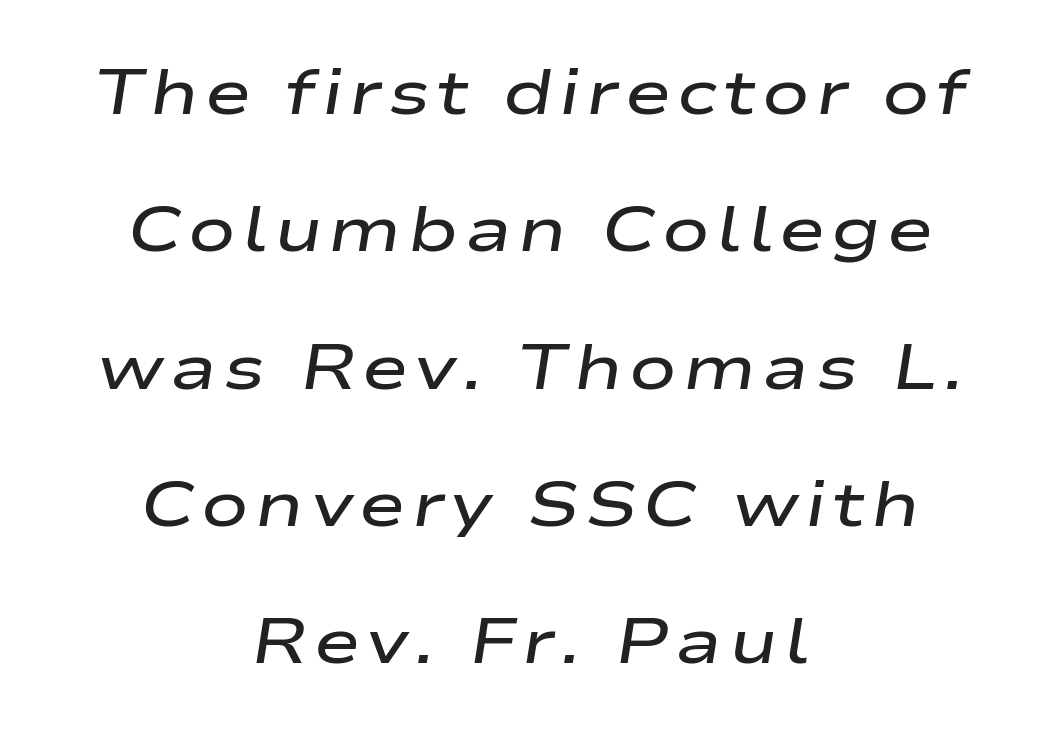
{"italic": "yes", "lean": "right", "slant_degrees": 9, "bold": "semi", "weight": "semibold", "width": "wide", "stroke_contrast": "low", "x_height": "medium", "monospaced": "no", "underline": "no", "align": "center", "line_spacing": "loose", "line_spacing_ratio": 2.18, "glyph_px": 63}
